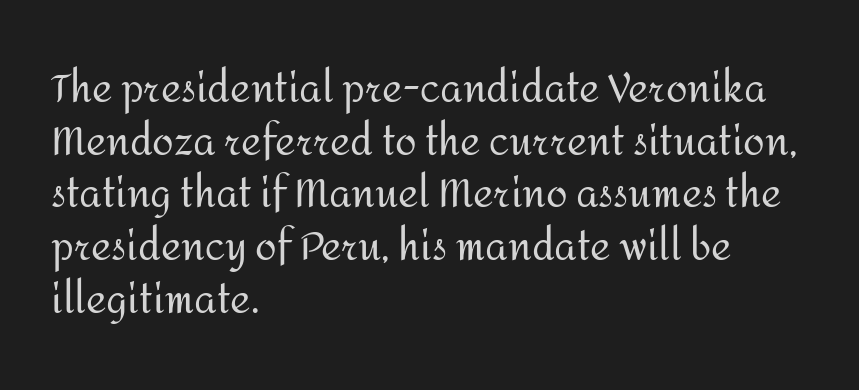
The image shows 39 px regular-weight sans-serif type, upright; set left-aligned, normal line spacing (1.35x), normal letter spacing, not underlined; medium stroke contrast and a medium x-height.
